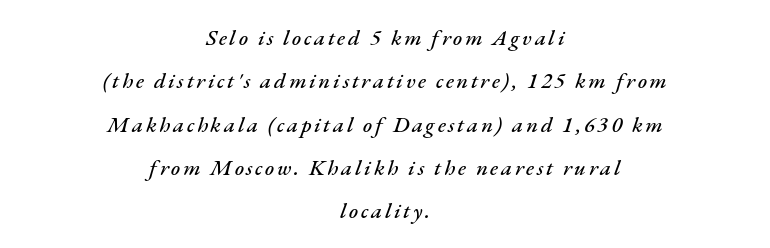
{"italic": "yes", "lean": "right", "slant_degrees": 17, "underline": "no", "align": "center", "line_spacing": "loose", "line_spacing_ratio": 1.97, "glyph_px": 22}
